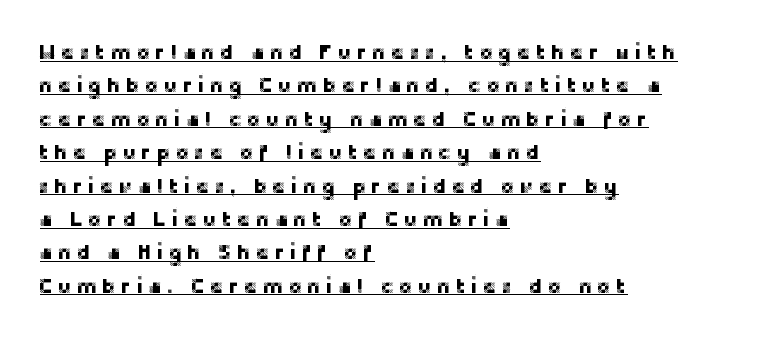
Q: Is the text italic (slanted)? A: No, it is upright.
Q: Is the text underlined? A: Yes.
Q: How is the paragraph aligned? A: Left-aligned.
Q: Is the spacing between letters normal or unusually wide? A: Unusually wide.
Q: Is the spacing between lines tight, normal or loose? A: Normal.
